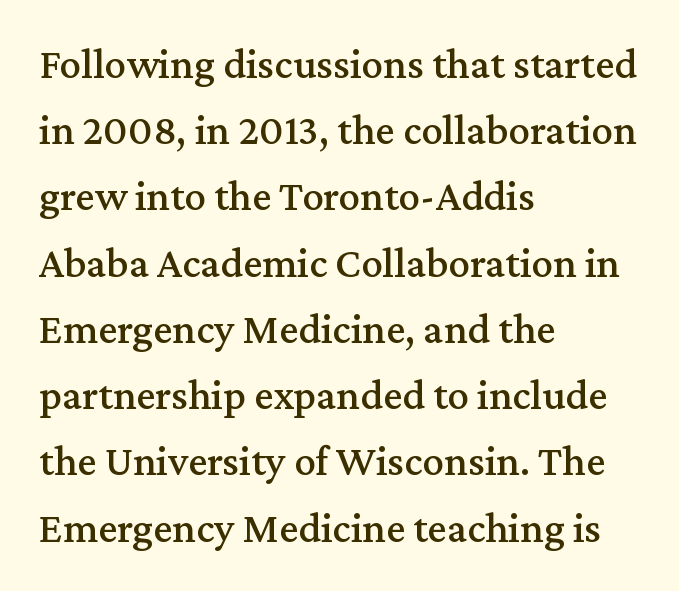
Q: Is the text italic (slanted)? A: No, it is upright.
Q: Is the typeface a serif or a sans-serif typeface? A: Serif.
Q: Is the text underlined? A: No.
Q: How is the paragraph aligned? A: Left-aligned.
Q: Is the spacing between letters normal or unusually wide? A: Normal.
Q: Is the spacing between lines tight, normal or loose? A: Normal.
Q: Width (condensed, normal, or wide)? A: Normal.
Q: Stroke contrast? A: Medium.
Q: x-height? A: Medium.
Q: Monospaced? A: No.
